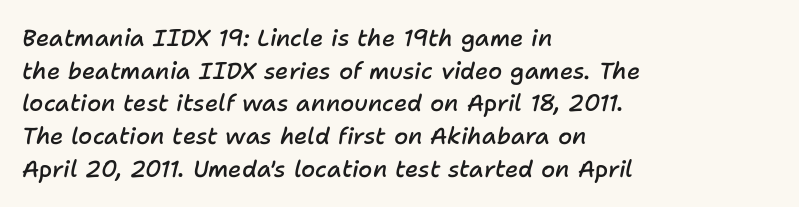
Q: Is the text bold? A: Semi-bold.
Q: Is the text italic (slanted)? A: Yes, it leans right by about 11 degrees.
Q: Is the text underlined? A: No.
Q: How is the paragraph aligned? A: Left-aligned.
Q: Is the spacing between letters normal or unusually wide? A: Normal.
Q: Is the spacing between lines tight, normal or loose? A: Normal.
